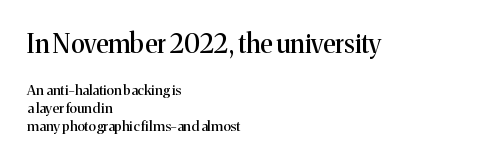
The gaps between neighbouring characters are ordinary and unremarkable. Type without underlining. The lines sit at an ordinary, default distance from one another. The upper block of text is set noticeably larger than the block beneath it. This sample is left-justified, so line endings fall wherever the words run out. Ordinary non-slanted type is in use.
